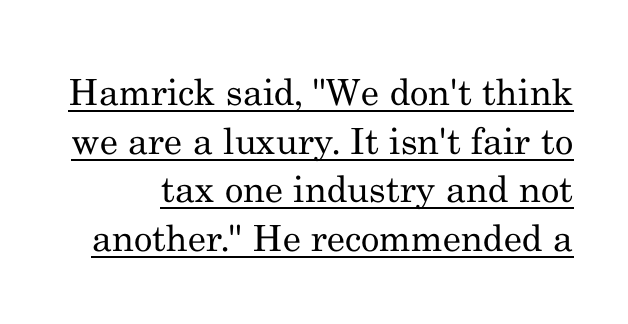
{"serif": "yes", "italic": "no", "bold": "no", "weight": "regular", "width": "normal", "stroke_contrast": "medium", "x_height": "small", "monospaced": "no", "underline": "yes", "line_spacing": "normal", "line_spacing_ratio": 1.35, "letter_spacing": "normal", "letter_spacing_em": 0.0, "glyph_px": 36}
